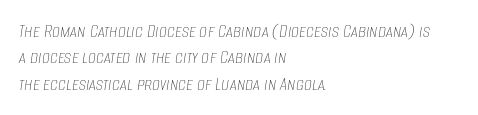
The image shows 20 px text type, italic (leaning right); set left-aligned, normal line spacing (1.32x), normal letter spacing, not underlined.
